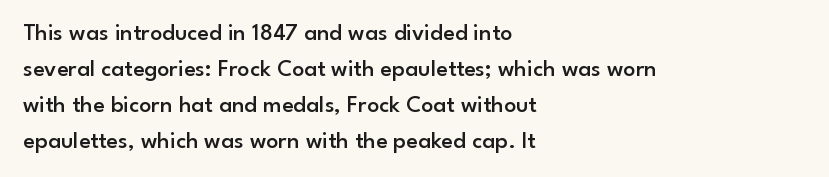
Q: Is the text bold? A: Semi-bold.
Q: Is the text italic (slanted)? A: No, it is upright.
Q: Is the text underlined? A: No.
Q: How is the paragraph aligned? A: Left-aligned.
Q: Is the spacing between letters normal or unusually wide? A: Normal.
Q: Is the spacing between lines tight, normal or loose? A: Normal.
